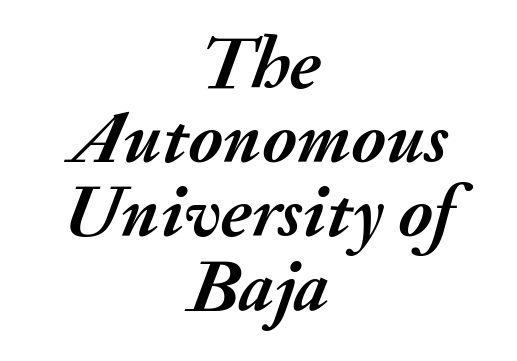
Q: Is the text bold? A: Yes.
Q: Is the text italic (slanted)? A: Yes, it leans right by about 20 degrees.
Q: Is the text underlined? A: No.
Q: How is the paragraph aligned? A: Centered.
Q: Is the spacing between letters normal or unusually wide? A: Normal.
Q: Is the spacing between lines tight, normal or loose? A: Tight.
Q: Width (condensed, normal, or wide)? A: Normal.
Q: Stroke contrast? A: Medium.
Q: x-height? A: Small.
Q: Monospaced? A: No.
